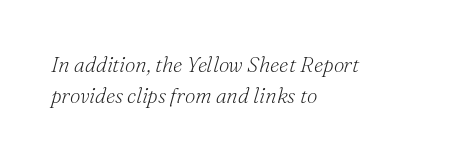
The image shows 21 px text type, italic (leaning right); set left-aligned, normal line spacing (1.47x), normal letter spacing, not underlined.
